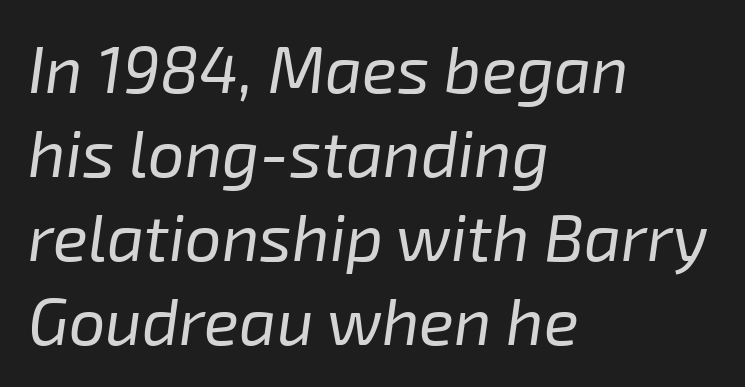
Q: Is the text bold? A: No.
Q: Is the text italic (slanted)? A: Yes, it leans right by about 8 degrees.
Q: Is the text underlined? A: No.
Q: How is the paragraph aligned? A: Left-aligned.
Q: Is the spacing between letters normal or unusually wide? A: Normal.
Q: Is the spacing between lines tight, normal or loose? A: Normal.
Q: Width (condensed, normal, or wide)? A: Normal.
Q: Stroke contrast? A: Low.
Q: x-height? A: Medium.
Q: Monospaced? A: No.
